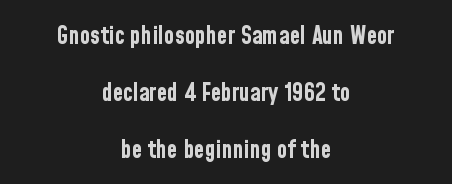
In terms of letterspacing, this is plain default setting. Glance below the letters and you will spot only blank space. The characters look thick and weighty, a clear bold. This sample uses an upright cut, with every glyph sitting square on the baseline.
